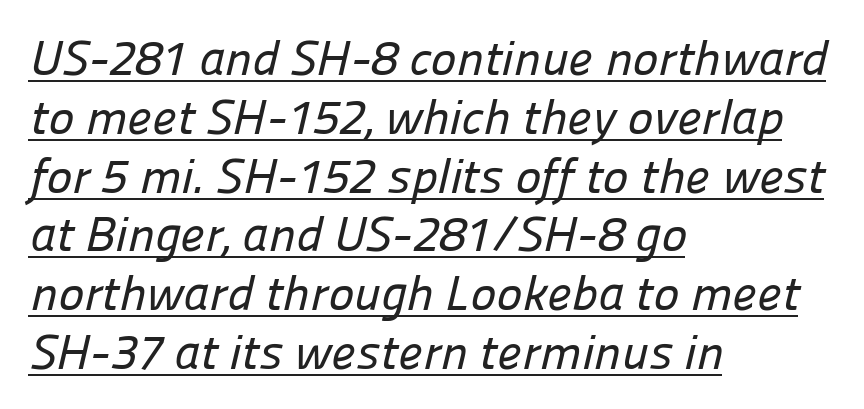
No feet cap the strokes, marking this as sans-serif type. Horizontal alignment here is leftward, the default for most running prose. The rendering uses natural spacing where letterforms have individual widths. Underlined type. You could call the tracking neutral — neither tight nor loose.
